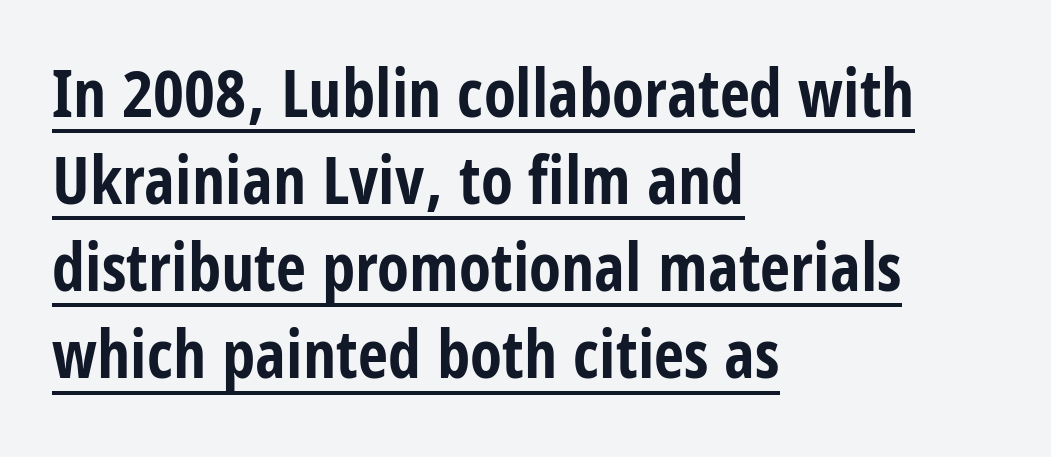
The image shows 66 px bold, condensed sans-serif type, upright; set left-aligned, normal line spacing (1.32x), normal letter spacing, underlined; low stroke contrast and a large x-height.
